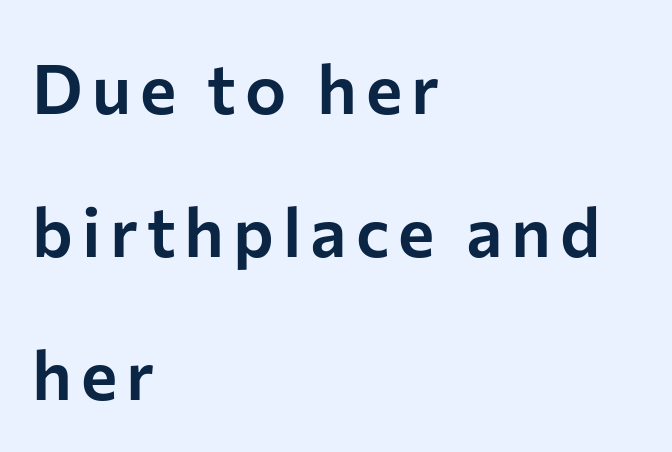
{"serif": "no", "italic": "no", "width": "normal", "stroke_contrast": "low", "x_height": "medium", "monospaced": "no", "underline": "no", "align": "left", "line_spacing": "loose", "line_spacing_ratio": 2.07, "glyph_px": 69}
